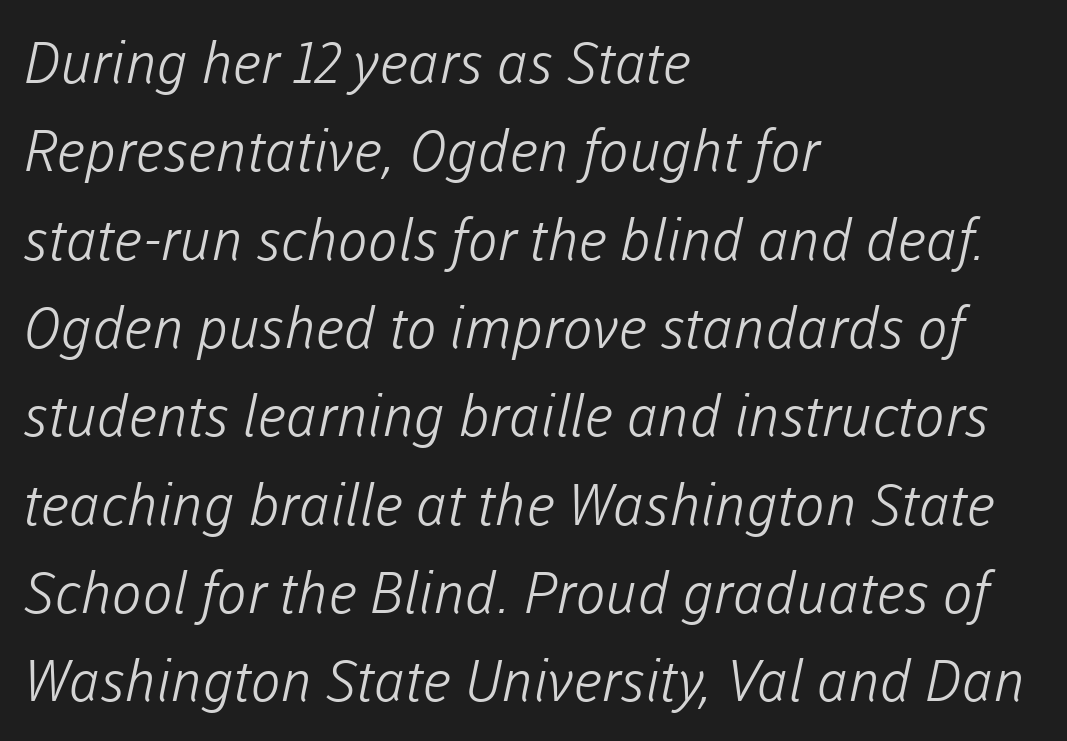
The image shows 57 px light sans-serif type; set left-aligned, normal line spacing (1.55x), normal letter spacing, not underlined; low stroke contrast and a medium x-height.
